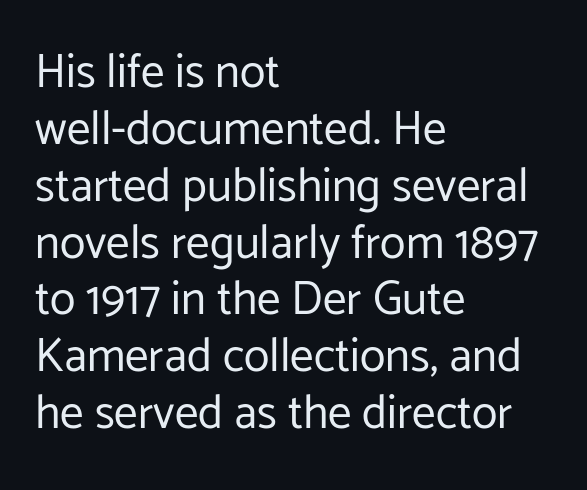
The image shows 47 px regular-weight sans-serif type, upright; set left-aligned, line spacing 1.21x, normal letter spacing, not underlined; low stroke contrast and a medium x-height.
